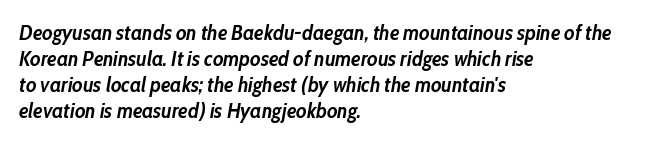
The image shows 21 px bold type, italic (leaning right); set left-aligned, line spacing 1.24x, normal letter spacing, not underlined.
